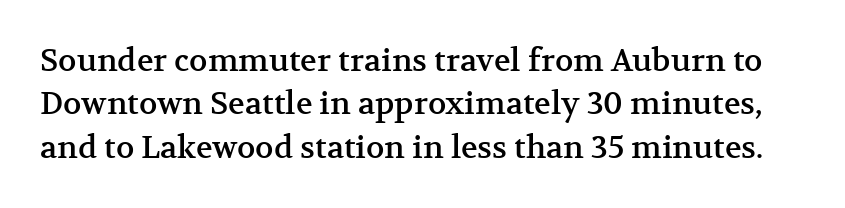
You can tell it's not italic because the verticals are truly vertical. Here the designer chose a conventional face with non-uniform glyph widths. Type without underlining. Is there much room between lines? A standard amount, neither cramped nor airy. The designer went with a serif here, giving each stem small feet. Standard letterfit; no display-style spreading of the glyphs.
